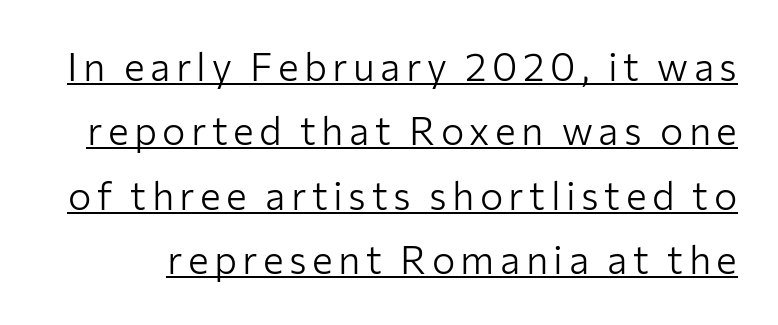
The image shows 39 px light sans-serif type, upright; set normal line spacing (1.65x), underlined; low stroke contrast and a medium x-height.
